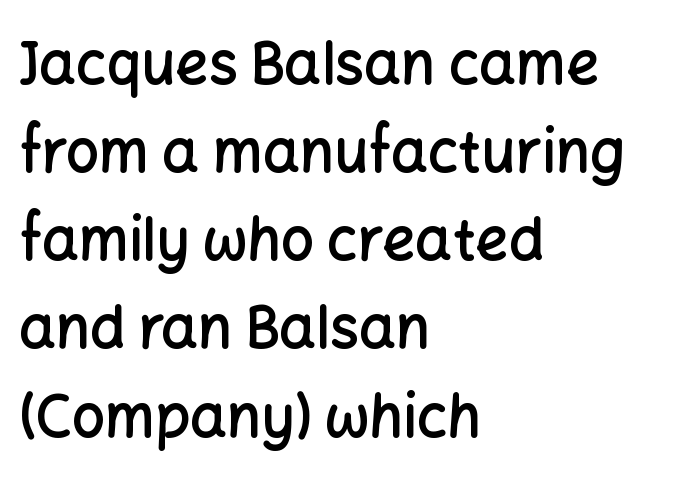
Q: Is the text bold? A: Semi-bold.
Q: Is the text italic (slanted)? A: No, it is upright.
Q: Is the typeface a serif or a sans-serif typeface? A: Sans-serif.
Q: Is the text underlined? A: No.
Q: How is the paragraph aligned? A: Left-aligned.
Q: Is the spacing between letters normal or unusually wide? A: Normal.
Q: Is the spacing between lines tight, normal or loose? A: Normal.
Q: Width (condensed, normal, or wide)? A: Normal.
Q: Stroke contrast? A: Low.
Q: x-height? A: Medium.
Q: Monospaced? A: No.
